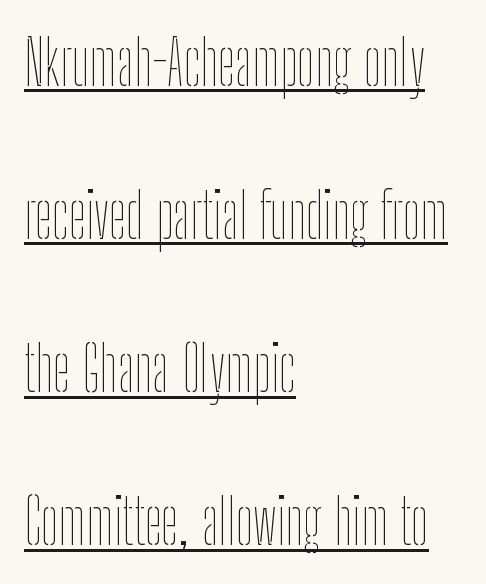
Q: Is the text bold? A: No.
Q: Is the text italic (slanted)? A: No, it is upright.
Q: Is the text underlined? A: Yes.
Q: How is the paragraph aligned? A: Left-aligned.
Q: Is the spacing between letters normal or unusually wide? A: Normal.
Q: Is the spacing between lines tight, normal or loose? A: Loose.
Q: Width (condensed, normal, or wide)? A: Condensed.
Q: Stroke contrast? A: Low.
Q: x-height? A: Medium.
Q: Monospaced? A: No.
